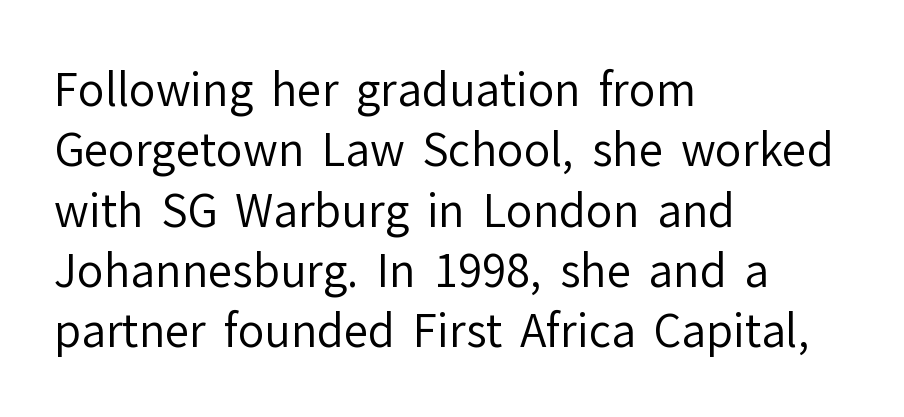
The foot of each line stays bare and open. Stem width sits at or under what a default text font uses. How would I describe the line gaps? Plain and ordinary. This sample uses a sans-serif face.
